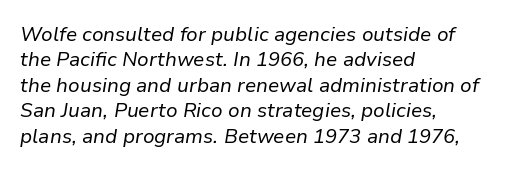
{"italic": "yes", "lean": "right", "slant_degrees": 9, "bold": "no", "underline": "no", "align": "left", "line_spacing": "normal", "line_spacing_ratio": 1.27, "letter_spacing": "normal", "letter_spacing_em": 0.0, "glyph_px": 20}
